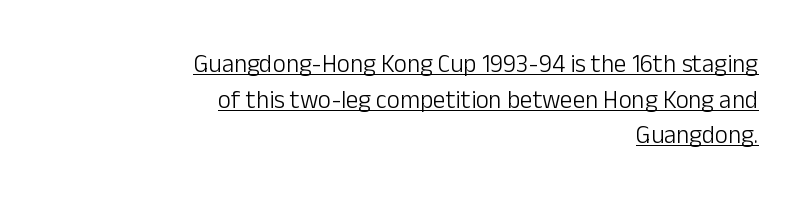
The image shows 25 px text type, upright; set right-aligned, normal line spacing (1.43x), normal letter spacing, underlined.
